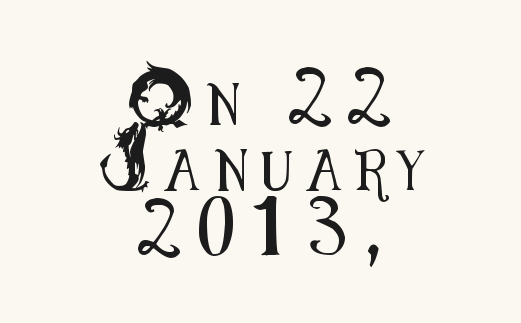
{"serif": "no", "italic": "no", "width": "condensed", "stroke_contrast": "medium", "x_height": "small", "monospaced": "no", "underline": "no", "align": "center", "line_spacing": "normal", "line_spacing_ratio": 1.6, "letter_spacing": "wide", "letter_spacing_em": 0.36, "glyph_px": 41}
